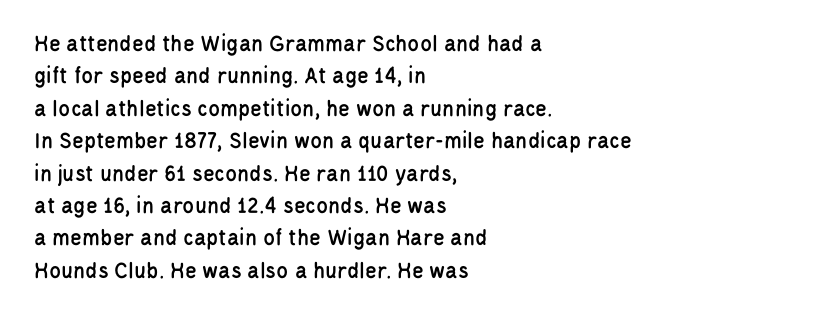
Q: Is the text italic (slanted)? A: No, it is upright.
Q: Is the text underlined? A: No.
Q: How is the paragraph aligned? A: Left-aligned.
Q: Is the spacing between letters normal or unusually wide? A: Normal.
Q: Is the spacing between lines tight, normal or loose? A: Normal.
